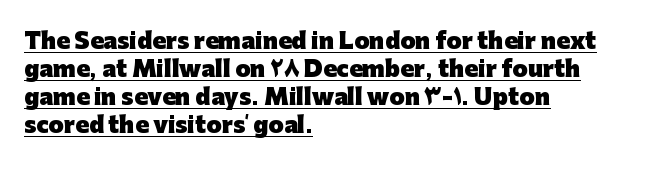
The glyphs have the mass of a bold cut. Ascenders rise straight up at ninety degrees. The letters sit at their default tracking, neither squeezed nor spread. Horizontal alignment here is leftward, the default for most running prose.
